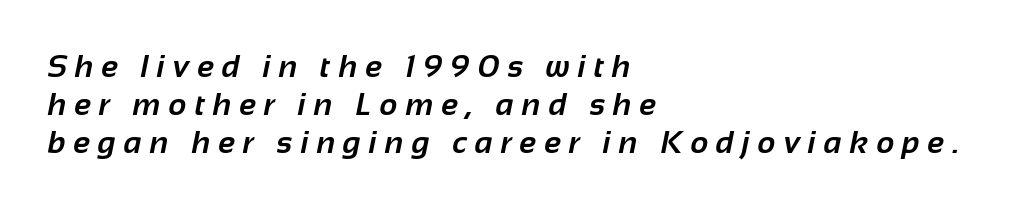
The image shows 31 px bold sans-serif type; set left-aligned, line spacing 1.22x, unusually wide letter spacing (+0.26 em), not underlined; low stroke contrast and a medium x-height.
